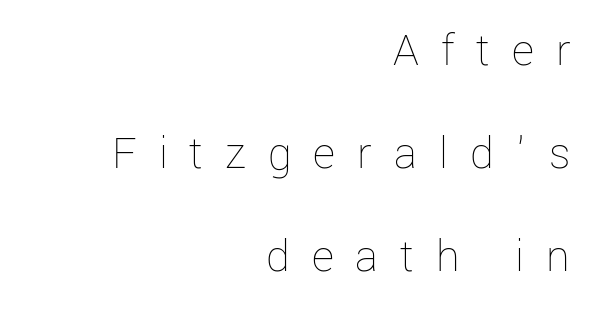
Q: Is the text bold? A: No.
Q: Is the text italic (slanted)? A: No, it is upright.
Q: Is the text underlined? A: No.
Q: How is the paragraph aligned? A: Right-aligned.
Q: Is the spacing between letters normal or unusually wide? A: Unusually wide.
Q: Is the spacing between lines tight, normal or loose? A: Loose.
Q: Width (condensed, normal, or wide)? A: Normal.
Q: Stroke contrast? A: Low.
Q: x-height? A: Medium.
Q: Monospaced? A: No.
